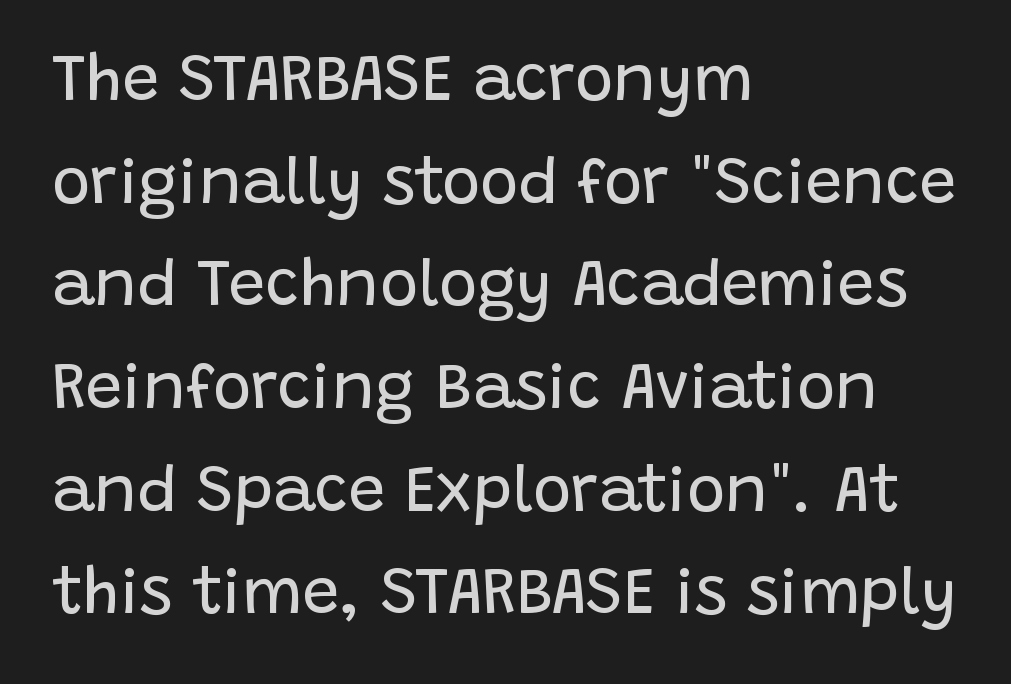
Q: Is the text bold? A: No.
Q: Is the text italic (slanted)? A: No, it is upright.
Q: Is the typeface a serif or a sans-serif typeface? A: Sans-serif.
Q: Is the text underlined? A: No.
Q: How is the paragraph aligned? A: Left-aligned.
Q: Is the spacing between letters normal or unusually wide? A: Normal.
Q: Is the spacing between lines tight, normal or loose? A: Normal.
Q: Width (condensed, normal, or wide)? A: Normal.
Q: Stroke contrast? A: Low.
Q: x-height? A: Large.
Q: Monospaced? A: No.
